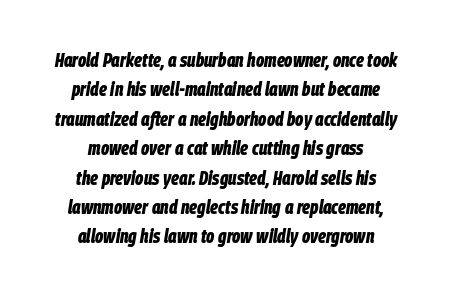
The image shows 20 px bold type, italic (leaning right); set centered, normal line spacing (1.47x), normal letter spacing, not underlined.
